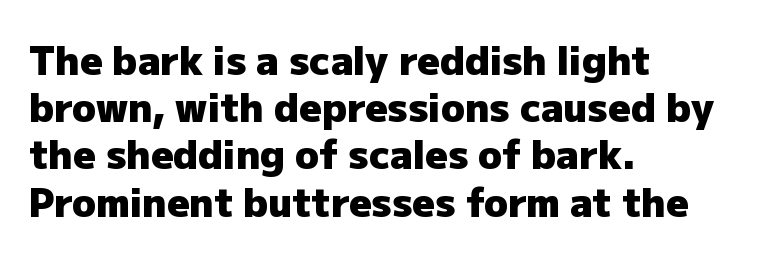
Q: Is the text bold? A: Yes.
Q: Is the text italic (slanted)? A: No, it is upright.
Q: Is the typeface a serif or a sans-serif typeface? A: Sans-serif.
Q: Is the text underlined? A: No.
Q: How is the paragraph aligned? A: Left-aligned.
Q: Is the spacing between letters normal or unusually wide? A: Normal.
Q: Width (condensed, normal, or wide)? A: Normal.
Q: Stroke contrast? A: Low.
Q: x-height? A: Medium.
Q: Monospaced? A: No.
